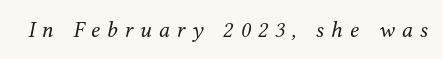
A quiet, ordinary-to-light weight characterises the typeface. There's an unmistakable incline to the writing here. The passage shown is not underscored anywhere. Between one letter and the next there's a generous, obvious gap.
